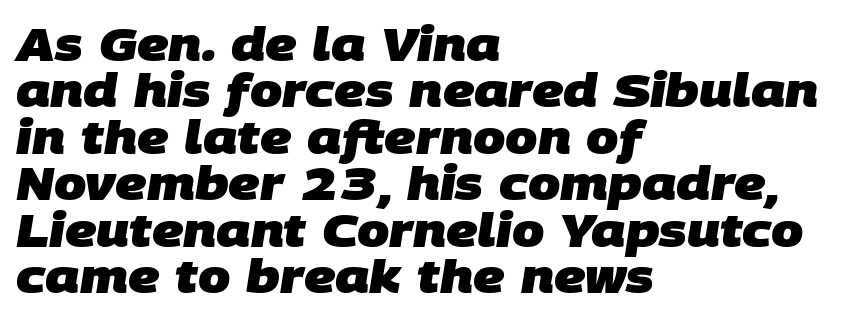
The image shows 46 px heavy sans-serif type; set left-aligned, tight line spacing (1.01x), normal letter spacing, not underlined; low stroke contrast and a large x-height.
